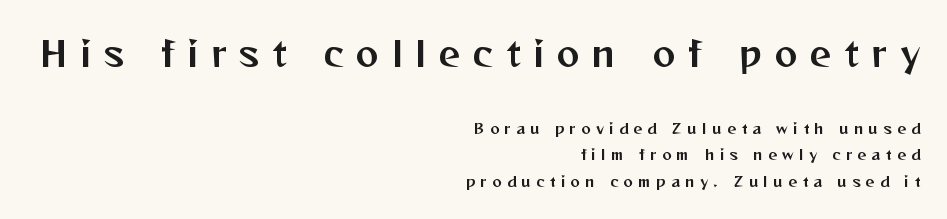
The image shows 34 px sans-serif type, upright; set right-aligned, line spacing 1.86x, unusually wide letter spacing (+0.38 em), not underlined; the first (top) block is 2.43x larger; medium stroke contrast and a medium x-height.
